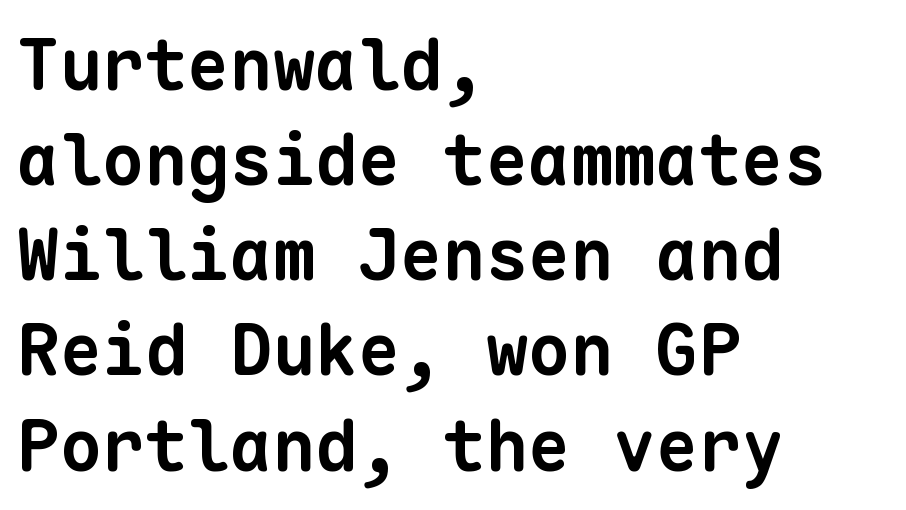
{"serif": "no", "bold": "yes", "weight": "bold", "width": "normal", "stroke_contrast": "low", "x_height": "medium", "monospaced": "yes", "underline": "no", "align": "left", "line_spacing": "normal", "line_spacing_ratio": 1.34, "letter_spacing": "normal", "letter_spacing_em": 0.0, "glyph_px": 71}
